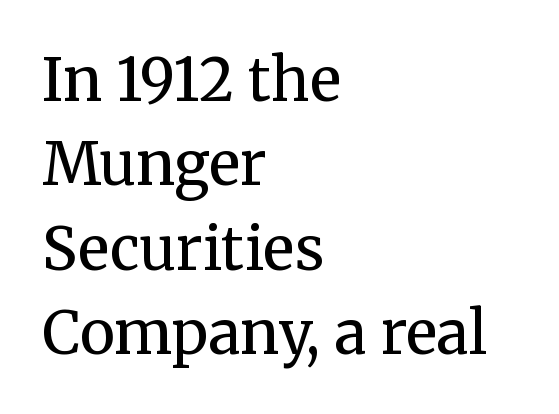
The image shows 59 px regular-weight serif type, upright; set left-aligned, normal line spacing (1.43x), normal letter spacing, not underlined; medium stroke contrast and a medium x-height.
